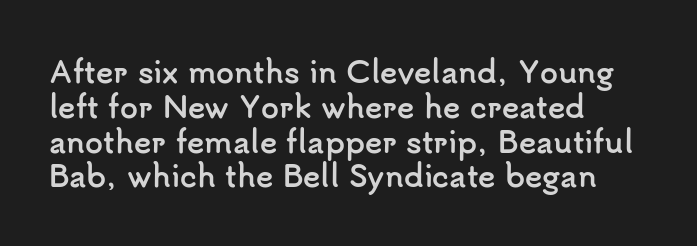
The area under the type is left untouched. These lines are rendered in a variable-pitch font. The paragraph has a hard left edge and a soft right edge. What kind of face is this? One without serifs — a sans. What stands out about the letter spacing? Nothing — it is the standard amount. The glyphs have the mass of a bold cut.
